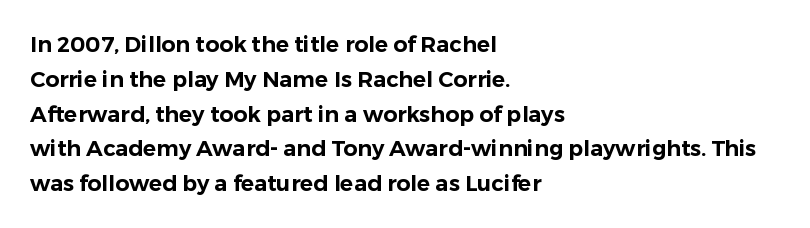
The letters stand straight up with perfectly vertical stems. The strip under each line holds only bare page. Each new line begins a customary step beneath the previous one. Inter-character spacing is left at the font's built-in metrics. The paragraph shown leans on its left margin.
